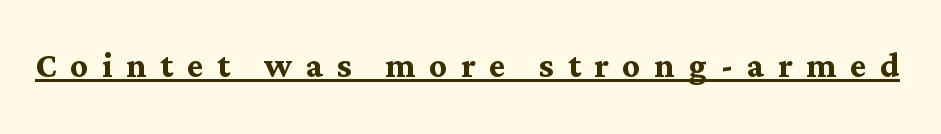
The image shows 44 px semibold serif type, upright; set unusually wide letter spacing (+0.31 em), underlined; medium stroke contrast and a medium x-height.
